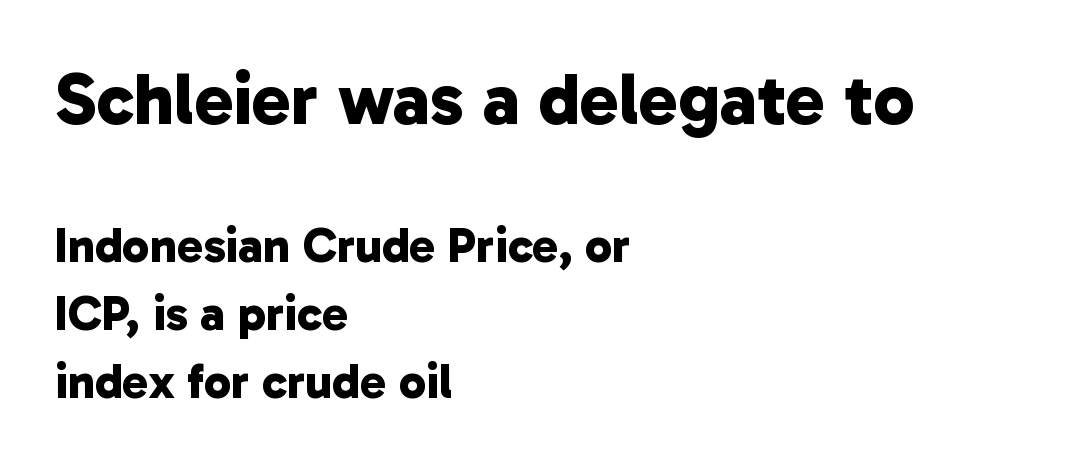
{"serif": "no", "bold": "yes", "weight": "bold", "width": "normal", "stroke_contrast": "low", "x_height": "medium", "monospaced": "no", "underline": "no", "align": "left", "line_spacing": "normal", "line_spacing_ratio": 1.39, "letter_spacing": "normal", "letter_spacing_em": 0.0, "larger_block": "first", "size_ratio": 1.49, "glyph_px": 73}
